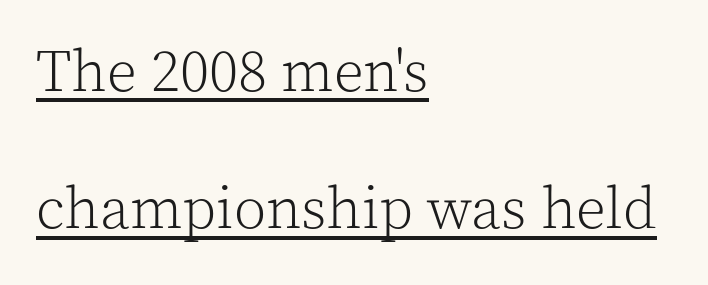
Bold? No — there's no thickening of the strokes. Vertically, the passage feels expansive, rows floating well apart. Horizontally, the lines are justified to the leading edge only. The face used here appears with an underline applied. Looks like regular typesetting: each glyph gets only the width it needs.
